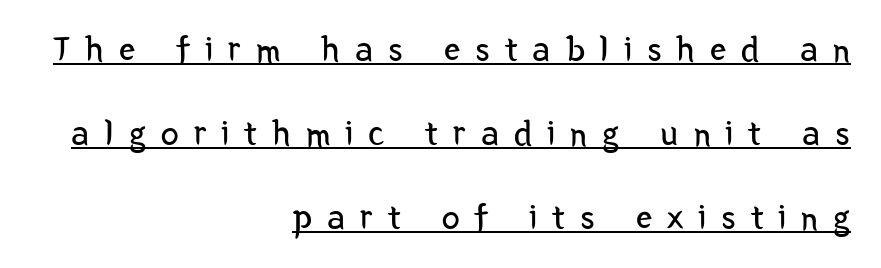
The image shows 36 px regular-weight, condensed sans-serif type, upright; set right-aligned, loose line spacing (2.34x), unusually wide letter spacing (+0.42 em), underlined; low stroke contrast and a medium x-height.
